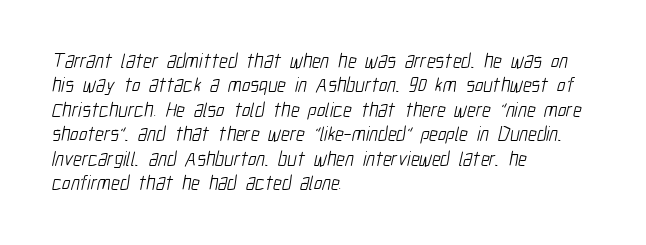
Q: Is the text bold? A: No.
Q: Is the text underlined? A: No.
Q: How is the paragraph aligned? A: Left-aligned.
Q: Is the spacing between letters normal or unusually wide? A: Normal.
